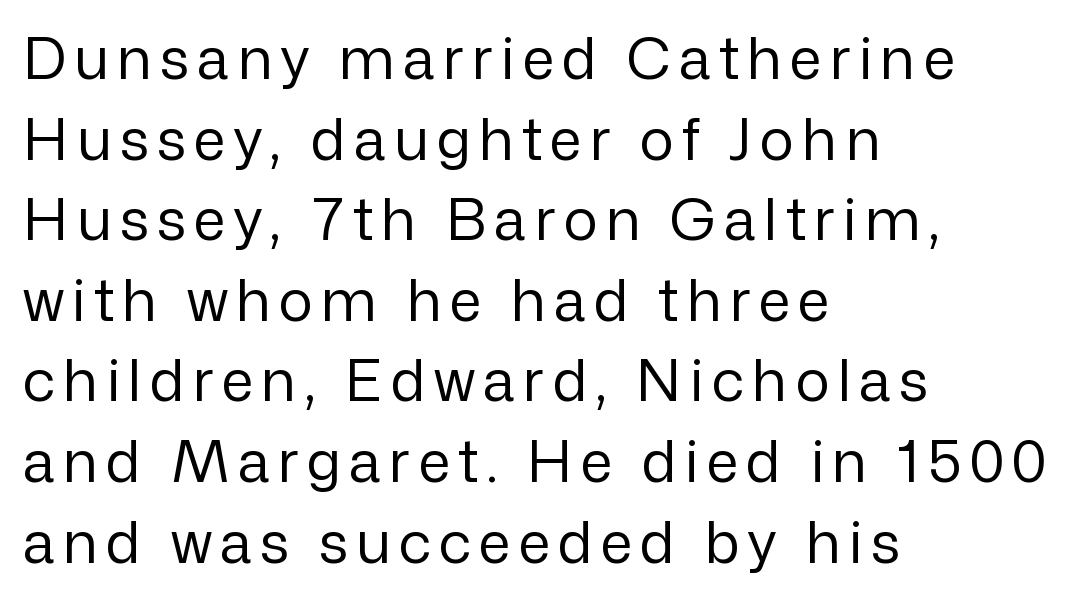
The image shows 58 px regular-weight sans-serif type, upright; set left-aligned, normal line spacing (1.39x), not underlined; low stroke contrast and a medium x-height.
